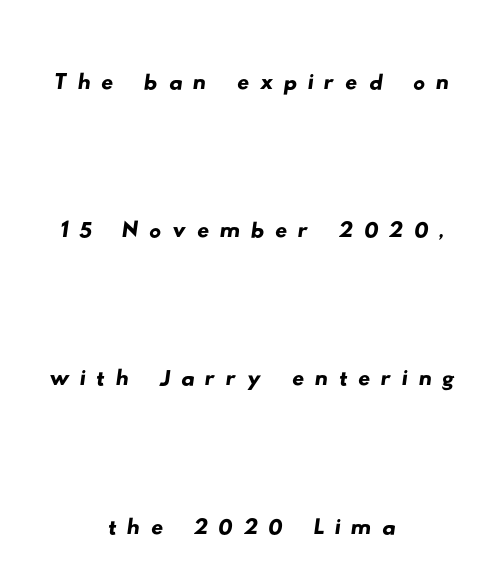
The image shows 60 px wide sans-serif type; set centered, loose line spacing (2.47x), not underlined; low stroke contrast and a small x-height.
